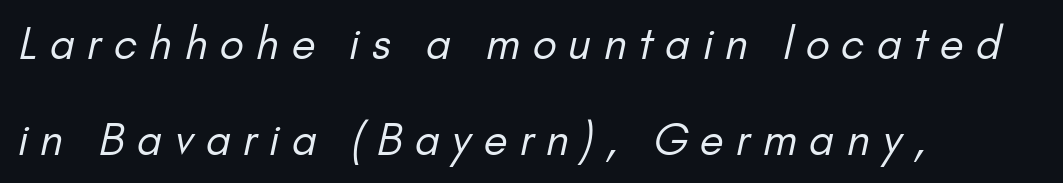
The image shows 43 px regular-weight sans-serif type; set left-aligned, loose line spacing (2.23x), unusually wide letter spacing (+0.29 em), not underlined; low stroke contrast and a small x-height.
